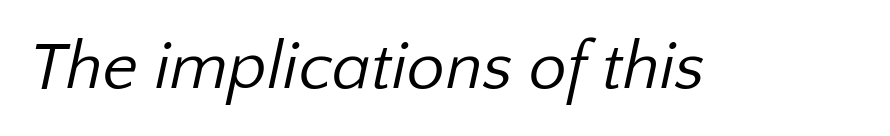
Is this a heavy cut? Hardly; it is regular or lighter. This sample has the flowing, uneven cadence of proportional lettering. Has an underline been added? It has not. In terms of letterspacing, this is plain default setting.
